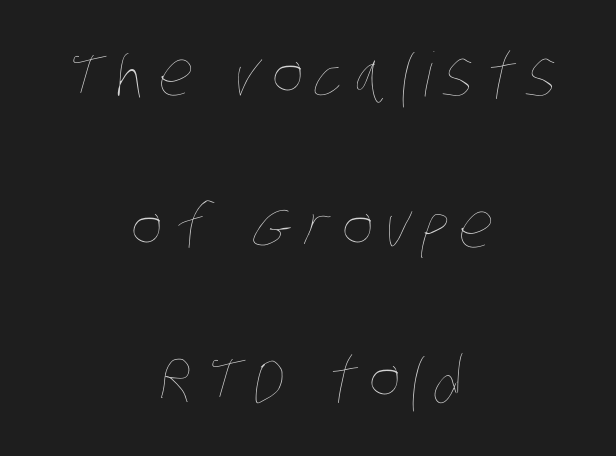
{"bold": "no", "weight": "thin", "width": "condensed", "stroke_contrast": "low", "x_height": "large", "monospaced": "no", "underline": "no", "align": "center", "line_spacing": "loose", "line_spacing_ratio": 2.49, "glyph_px": 61}
